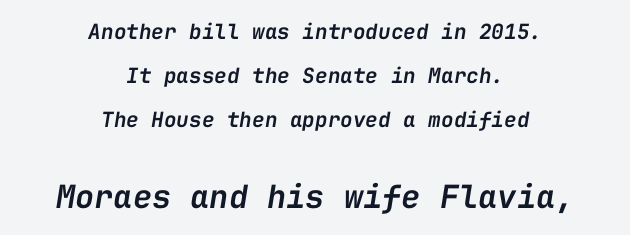
The image shows 32 px semibold type, italic (leaning right), monospaced; set centered, loose line spacing (2.1x), normal letter spacing, not underlined; the second (bottom) block is 1.52x larger; low stroke contrast and a medium x-height.
